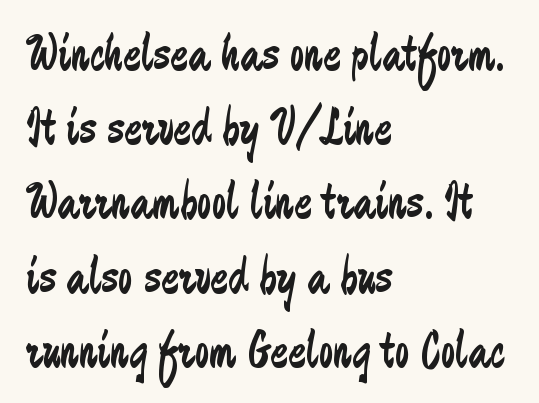
{"serif": "no", "bold": "no", "weight": "regular", "width": "condensed", "stroke_contrast": "low", "x_height": "medium", "monospaced": "no", "underline": "no", "align": "left", "line_spacing": "normal", "line_spacing_ratio": 1.4, "letter_spacing": "normal", "letter_spacing_em": 0.0, "glyph_px": 53}
